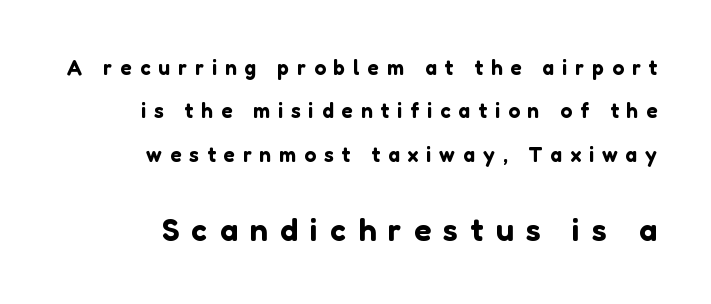
Q: Is the text italic (slanted)? A: No, it is upright.
Q: Is the typeface a serif or a sans-serif typeface? A: Sans-serif.
Q: Is the text underlined? A: No.
Q: How is the paragraph aligned? A: Right-aligned.
Q: Is the spacing between letters normal or unusually wide? A: Unusually wide.
Q: Is the spacing between lines tight, normal or loose? A: Loose.
Q: Which block of text is set in a larger size, the first (top) or the second (bottom)? A: The second (bottom) one.
Q: Width (condensed, normal, or wide)? A: Normal.
Q: Stroke contrast? A: Low.
Q: x-height? A: Medium.
Q: Monospaced? A: No.
